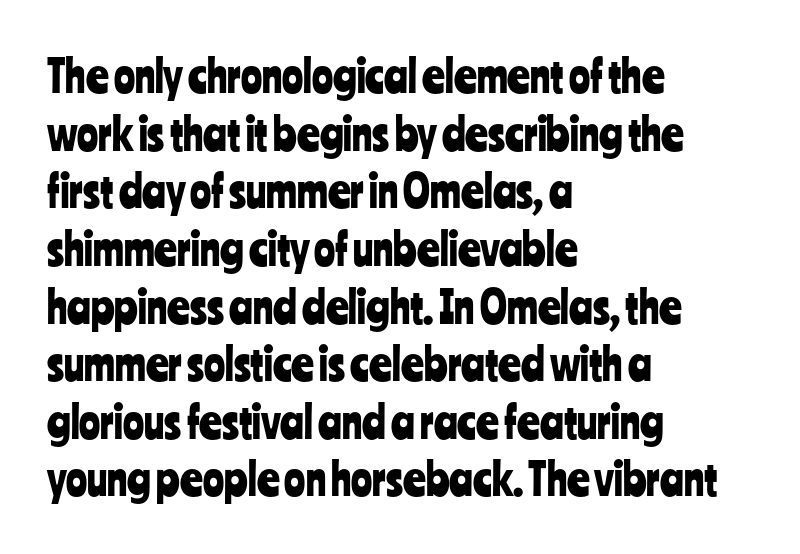
{"serif": "no", "italic": "no", "width": "condensed", "stroke_contrast": "low", "x_height": "medium", "monospaced": "no", "underline": "no", "align": "left", "line_spacing": "normal", "line_spacing_ratio": 1.31, "letter_spacing": "normal", "letter_spacing_em": 0.0, "glyph_px": 44}
